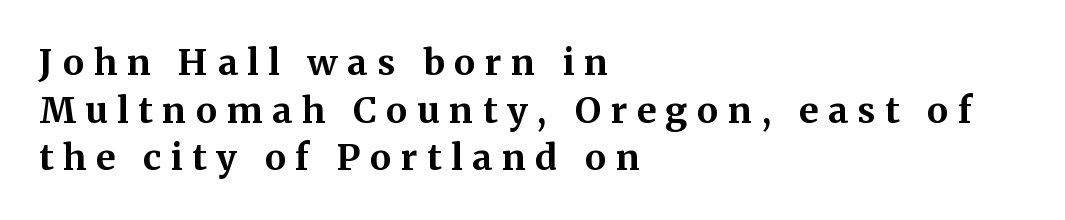
{"serif": "yes", "italic": "no", "bold": "yes", "weight": "bold", "width": "normal", "stroke_contrast": "medium", "x_height": "medium", "monospaced": "no", "underline": "no", "align": "left", "line_spacing": "normal", "line_spacing_ratio": 1.32, "letter_spacing": "wide", "letter_spacing_em": 0.27, "glyph_px": 36}
